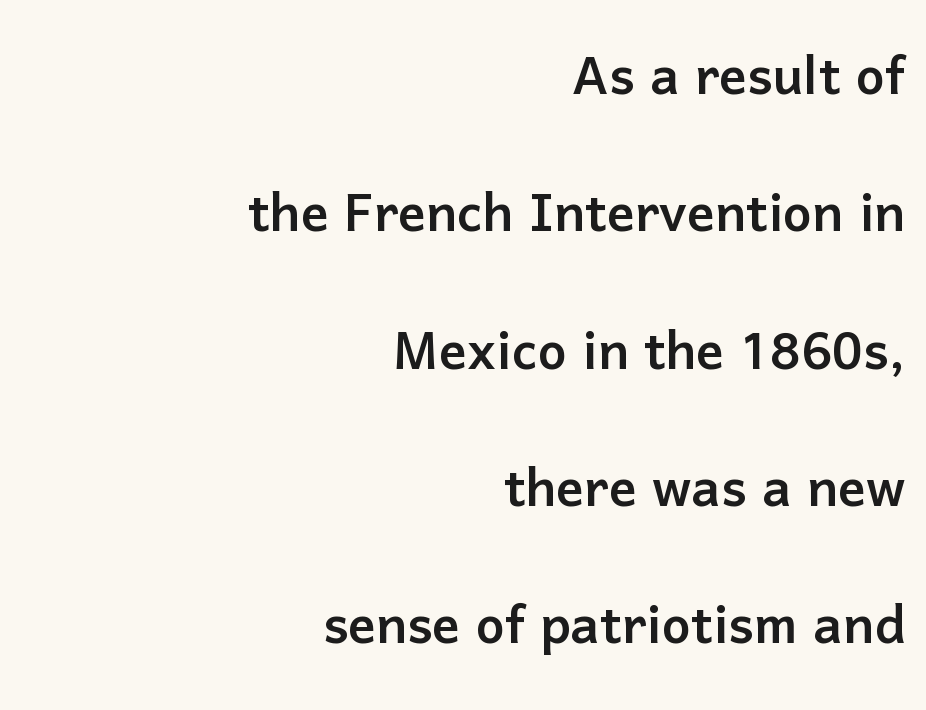
Q: Is the text italic (slanted)? A: No, it is upright.
Q: Is the typeface a serif or a sans-serif typeface? A: Sans-serif.
Q: Is the text underlined? A: No.
Q: How is the paragraph aligned? A: Right-aligned.
Q: Is the spacing between letters normal or unusually wide? A: Normal.
Q: Is the spacing between lines tight, normal or loose? A: Loose.
Q: Width (condensed, normal, or wide)? A: Normal.
Q: Stroke contrast? A: Low.
Q: x-height? A: Medium.
Q: Monospaced? A: No.
